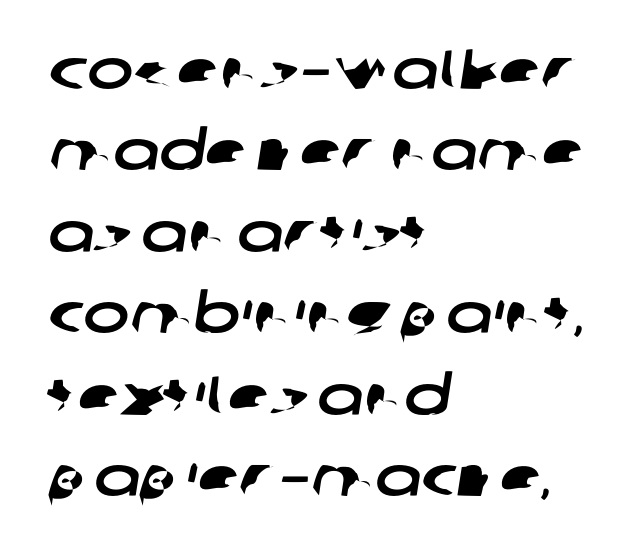
The image shows 55 px wide sans-serif type; set left-aligned, normal line spacing (1.48x), normal letter spacing, not underlined; low stroke contrast and a large x-height.
